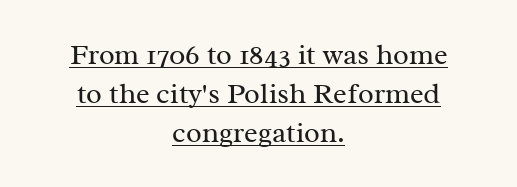
Characters remain perfectly vertical along every line. The rendering shows small feet on the letterforms — a serif design. Notice how descenders clear the ascenders below comfortably — that's standard leading. Each letter keeps its own natural width here, so spacing adapts to shape. The weight tops out at a normal text grade. The lettering is marked with a stroke running underneath it.
